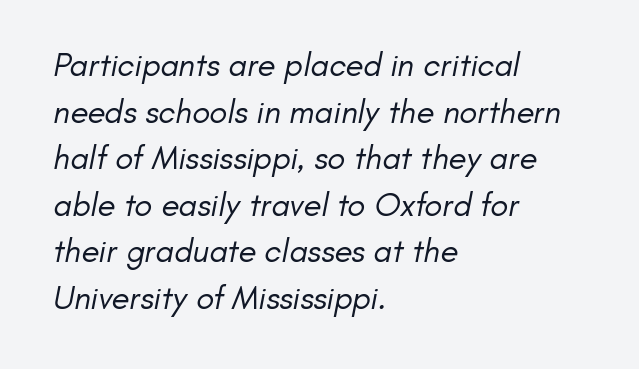
The image shows 33 px regular-weight sans-serif type; set left-aligned, normal line spacing (1.41x), normal letter spacing, not underlined; low stroke contrast and a small x-height.
